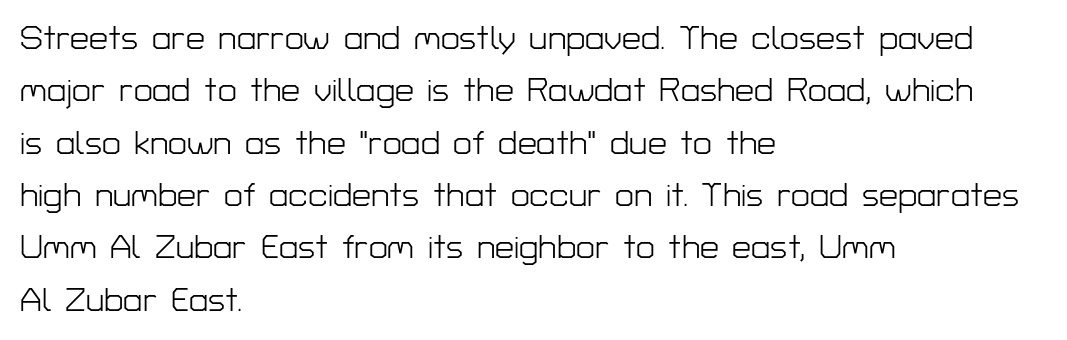
Q: Is the text bold? A: No.
Q: Is the text italic (slanted)? A: No, it is upright.
Q: Is the typeface a serif or a sans-serif typeface? A: Sans-serif.
Q: Is the text underlined? A: No.
Q: How is the paragraph aligned? A: Left-aligned.
Q: Is the spacing between letters normal or unusually wide? A: Normal.
Q: Is the spacing between lines tight, normal or loose? A: Normal.
Q: Width (condensed, normal, or wide)? A: Normal.
Q: Stroke contrast? A: Low.
Q: x-height? A: Medium.
Q: Monospaced? A: No.
